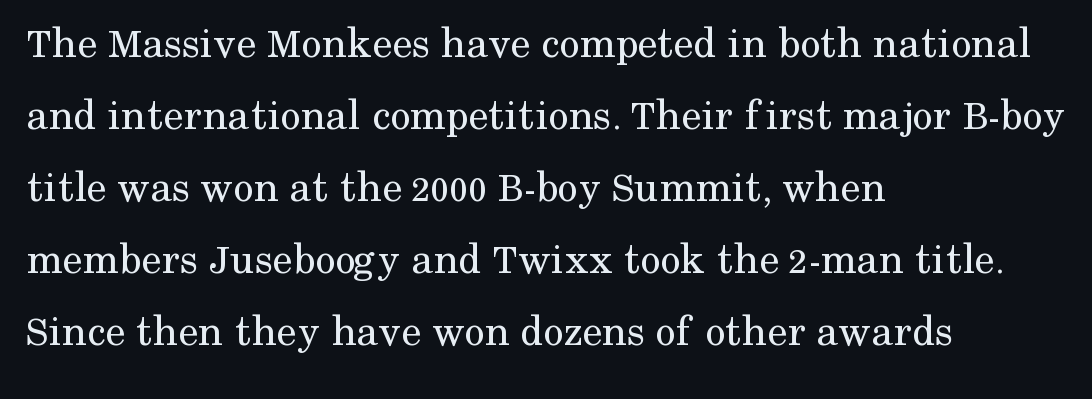
Q: Is the text bold? A: No.
Q: Is the text italic (slanted)? A: No, it is upright.
Q: Is the typeface a serif or a sans-serif typeface? A: Serif.
Q: Is the text underlined? A: No.
Q: How is the paragraph aligned? A: Left-aligned.
Q: Is the spacing between letters normal or unusually wide? A: Normal.
Q: Is the spacing between lines tight, normal or loose? A: Normal.
Q: Width (condensed, normal, or wide)? A: Normal.
Q: Stroke contrast? A: Medium.
Q: x-height? A: Medium.
Q: Monospaced? A: No.
